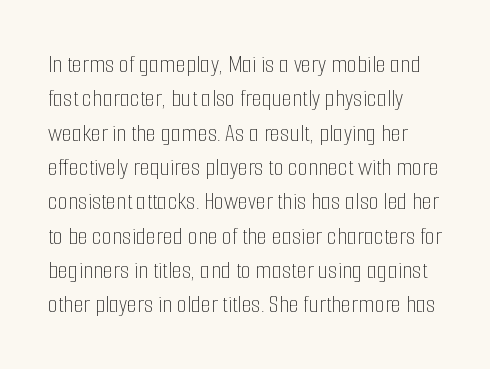
The space beneath each line is pristine and unruled. The cut favours lightness, reaching ordinary text weight at its darkest. These lines were composed using upright roman letters. Horizontal bands of white between lines are of average thickness. The letters sit at their default tracking, neither squeezed nor spread.
